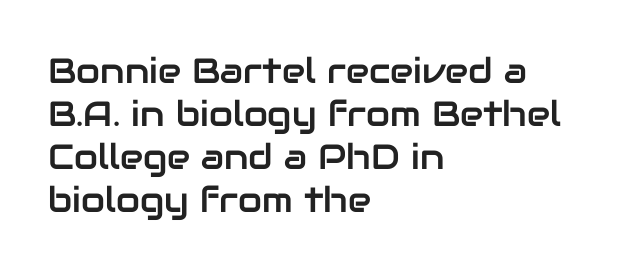
{"serif": "no", "italic": "no", "width": "normal", "stroke_contrast": "low", "x_height": "medium", "monospaced": "no", "underline": "no", "align": "left", "line_spacing_ratio": 1.23, "letter_spacing": "normal", "letter_spacing_em": 0.0, "glyph_px": 35}
